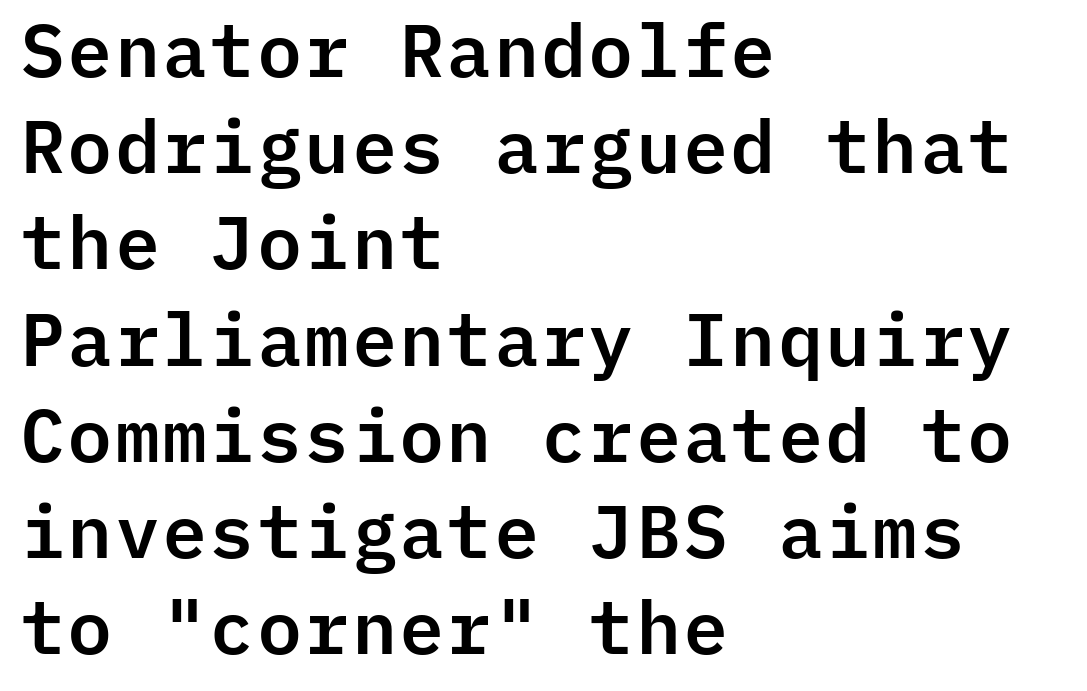
{"serif": "no", "italic": "no", "width": "normal", "stroke_contrast": "low", "x_height": "medium", "monospaced": "yes", "underline": "no", "align": "left", "line_spacing": "normal", "line_spacing_ratio": 1.3, "letter_spacing": "normal", "letter_spacing_em": 0.0, "glyph_px": 74}
